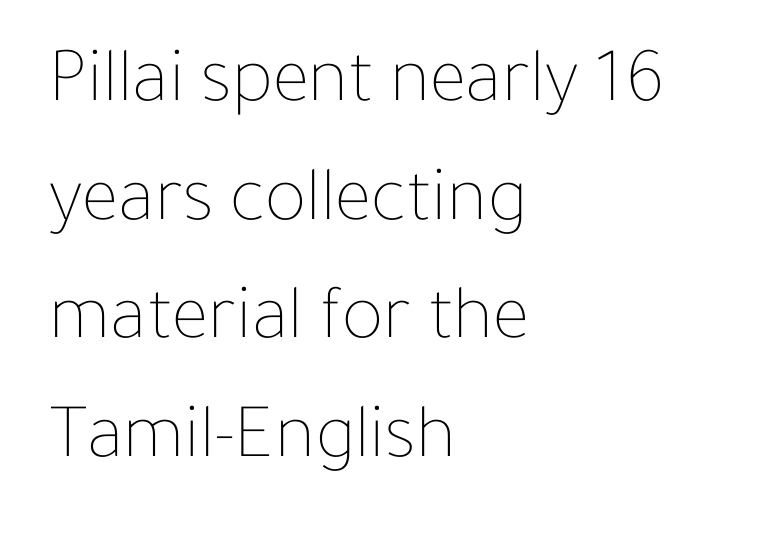
Do the characters align in a grid? No, the font is proportional. The type sits square on the baseline with zero lean. The strokes carry an ordinary text weight at most. The passage shown has conventional tracking throughout. This sample is left-justified, so line endings fall wherever the words run out.
